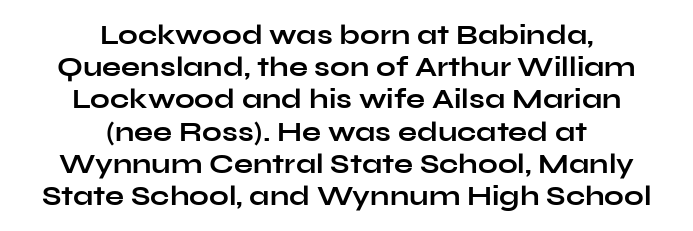
Q: Is the text bold? A: Yes.
Q: Is the text italic (slanted)? A: No, it is upright.
Q: Is the typeface a serif or a sans-serif typeface? A: Sans-serif.
Q: Is the text underlined? A: No.
Q: How is the paragraph aligned? A: Centered.
Q: Is the spacing between letters normal or unusually wide? A: Normal.
Q: Is the spacing between lines tight, normal or loose? A: Tight.
Q: Width (condensed, normal, or wide)? A: Wide.
Q: Stroke contrast? A: Low.
Q: x-height? A: Medium.
Q: Monospaced? A: No.
